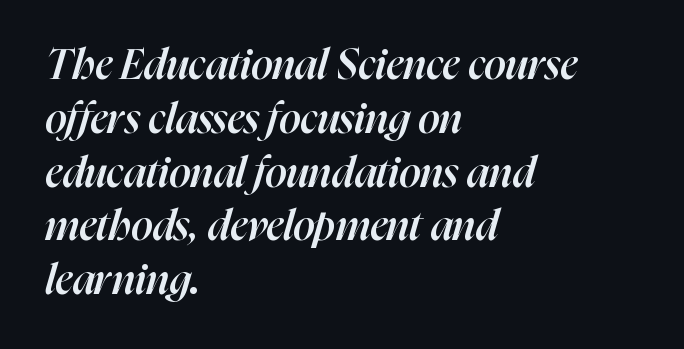
Q: Is the text bold? A: Semi-bold.
Q: Is the text italic (slanted)? A: Yes, it leans right by about 16 degrees.
Q: Is the text underlined? A: No.
Q: How is the paragraph aligned? A: Left-aligned.
Q: Is the spacing between letters normal or unusually wide? A: Normal.
Q: Is the spacing between lines tight, normal or loose? A: Normal.
Q: Width (condensed, normal, or wide)? A: Normal.
Q: Stroke contrast? A: High.
Q: x-height? A: Medium.
Q: Monospaced? A: No.
